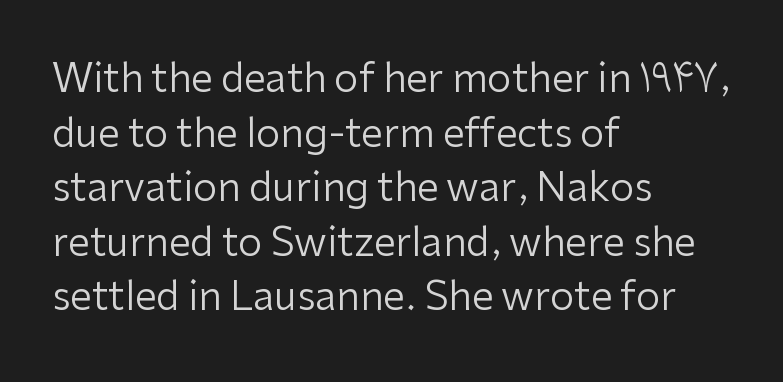
{"serif": "no", "italic": "no", "bold": "no", "weight": "regular", "width": "normal", "stroke_contrast": "low", "x_height": "medium", "monospaced": "no", "underline": "no", "align": "left", "line_spacing": "normal", "line_spacing_ratio": 1.4, "letter_spacing": "normal", "letter_spacing_em": 0.0, "glyph_px": 39}
